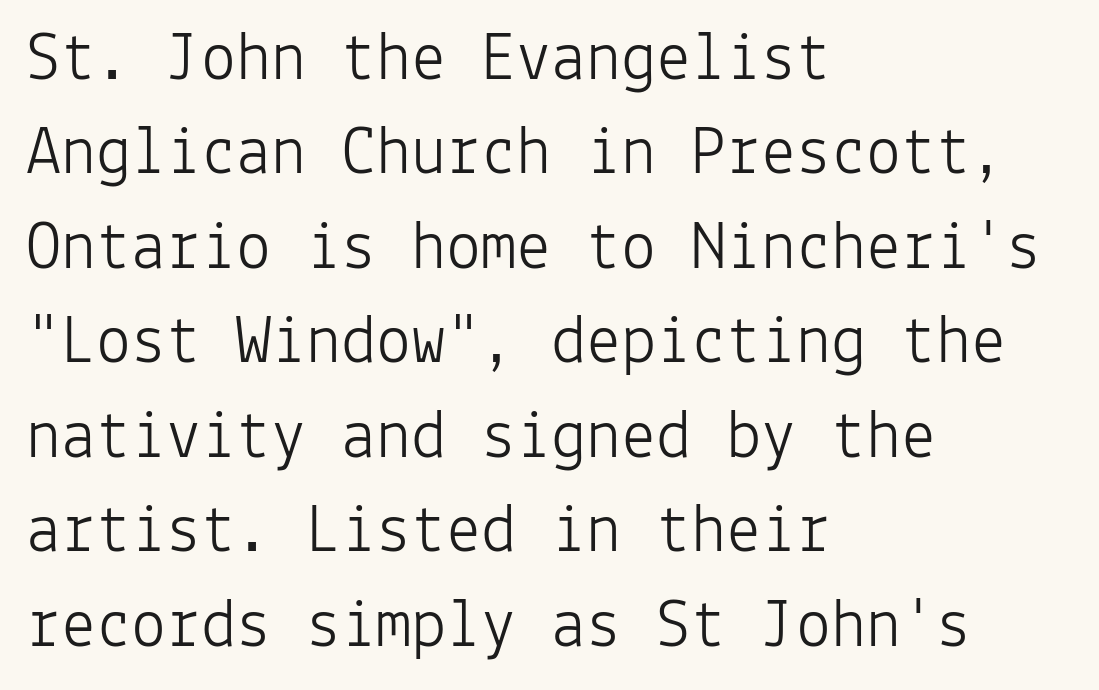
The image shows 70 px light sans-serif type, upright, monospaced; set left-aligned, normal line spacing (1.35x), normal letter spacing, not underlined; low stroke contrast and a medium x-height.
